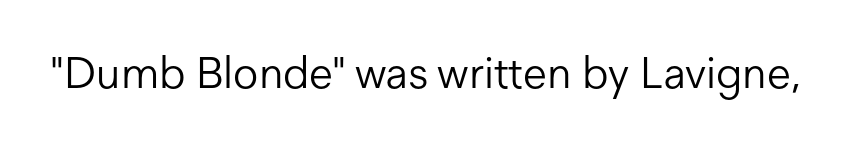
The passage shown is typed in a proportional face where columns would drift. In terms of letterform style, serifs are entirely absent. Decoration check: the copy has no underline. This is not heavy type; no bold has been used.
